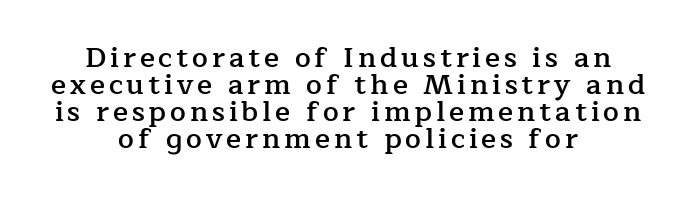
Q: Is the text bold? A: Semi-bold.
Q: Is the text italic (slanted)? A: No, it is upright.
Q: Is the typeface a serif or a sans-serif typeface? A: Serif.
Q: Is the text underlined? A: No.
Q: How is the paragraph aligned? A: Centered.
Q: Is the spacing between lines tight, normal or loose? A: Tight.
Q: Width (condensed, normal, or wide)? A: Normal.
Q: Stroke contrast? A: Low.
Q: x-height? A: Medium.
Q: Monospaced? A: No.
